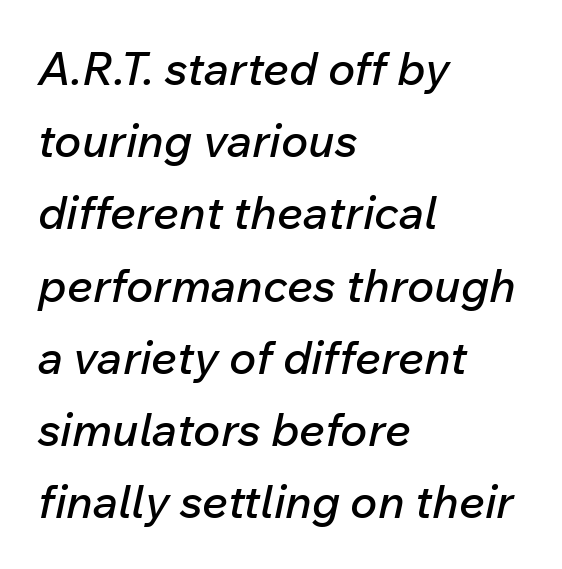
The image shows 46 px text type, italic (leaning right); set left-aligned, normal line spacing (1.57x), normal letter spacing, not underlined; low stroke contrast and a medium x-height.
